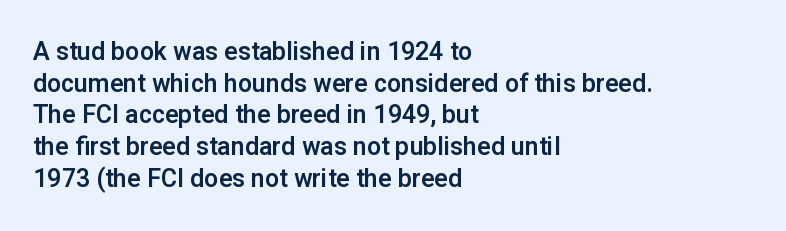
The image shows 25 px text type, upright; set left-aligned, normal line spacing (1.27x), normal letter spacing, not underlined.
